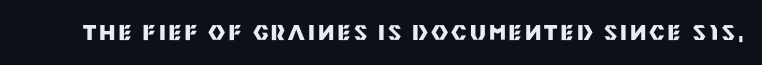
Pretty heavy lettering here — definitely bold. The passage shown is not underscored anywhere. Do the letters lean? They stand straight.
